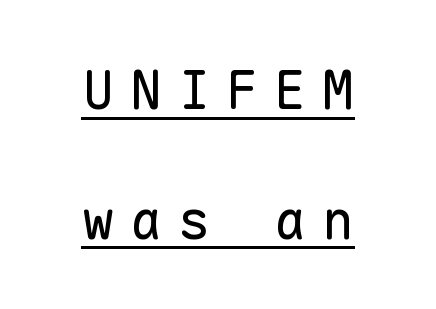
Q: Is the text bold? A: No.
Q: Is the text italic (slanted)? A: No, it is upright.
Q: Is the typeface a serif or a sans-serif typeface? A: Sans-serif.
Q: Is the text underlined? A: Yes.
Q: How is the paragraph aligned? A: Centered.
Q: Is the spacing between letters normal or unusually wide? A: Unusually wide.
Q: Is the spacing between lines tight, normal or loose? A: Loose.
Q: Width (condensed, normal, or wide)? A: Normal.
Q: Stroke contrast? A: Low.
Q: x-height? A: Medium.
Q: Monospaced? A: Yes.
